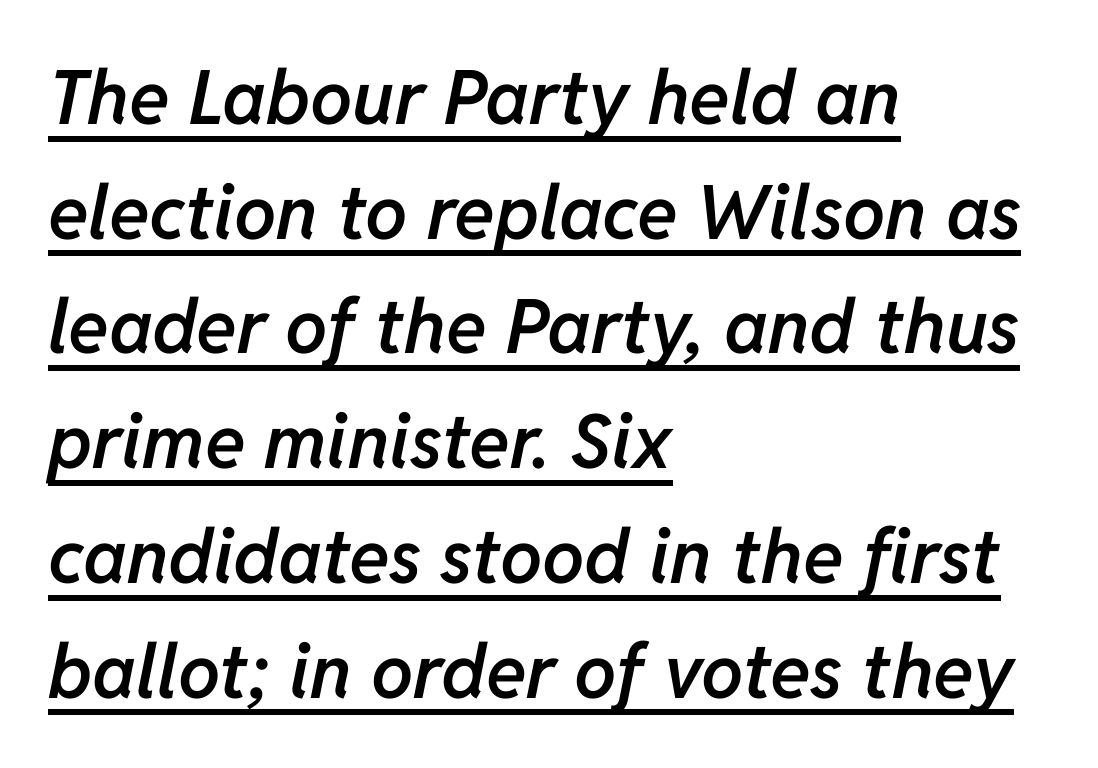
The specimen reads as italic at a glance. Each new line begins a customary step beneath the previous one. Visually the block forms a straight wall on the left and a jagged coastline on the right. Standard letterfit; no display-style spreading of the glyphs. Looks like regular typesetting: each glyph gets only the width it needs.
